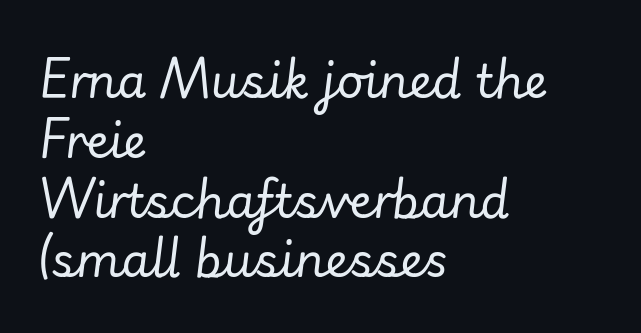
{"italic": "yes", "lean": "right", "slant_degrees": 7, "bold": "no", "weight": "regular", "width": "normal", "stroke_contrast": "low", "x_height": "small", "monospaced": "no", "underline": "no", "align": "left", "line_spacing": "normal", "line_spacing_ratio": 1.3, "letter_spacing": "normal", "letter_spacing_em": 0.0, "glyph_px": 46}
